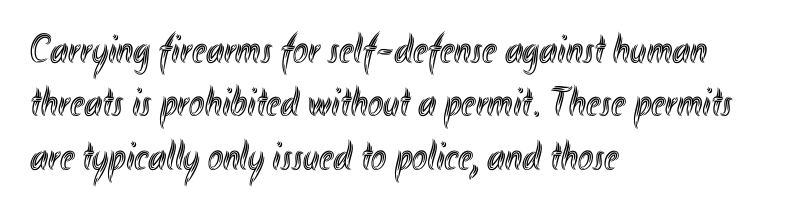
Q: Is the text italic (slanted)? A: Yes.
Q: Is the text underlined? A: No.
Q: How is the paragraph aligned? A: Left-aligned.
Q: Is the spacing between letters normal or unusually wide? A: Normal.
Q: Is the spacing between lines tight, normal or loose? A: Normal.
Q: Width (condensed, normal, or wide)? A: Condensed.
Q: x-height? A: Small.
Q: Monospaced? A: No.
